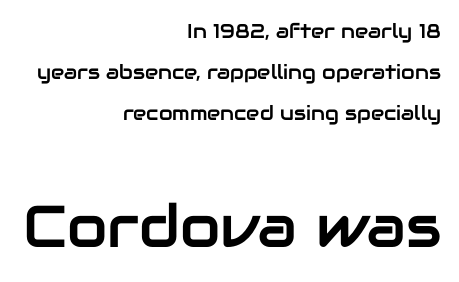
The rendering enlarges the type as you move from the upper chunk to the lower. Character widths vary here, with narrow letters taking less room than wide ones. Upright lettering throughout. Visually the block forms a straight wall on the right and a jagged coastline on the left. This rendering employs a face without finishing strokes, i.e., a sans-serif.
